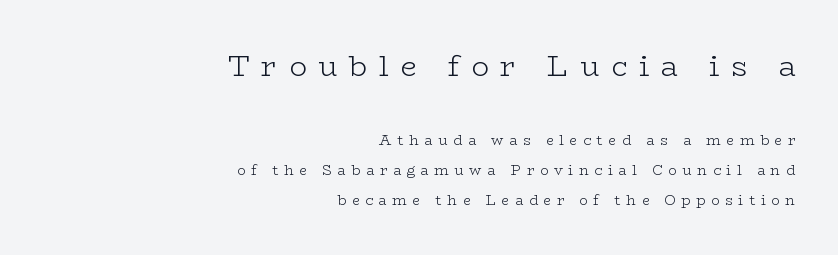
The image shows 29 px light, wide serif type, upright; set right-aligned, loose line spacing (2.16x), unusually wide letter spacing (+0.4 em), not underlined; the first (top) block is 2.07x larger; low stroke contrast and a medium x-height.
